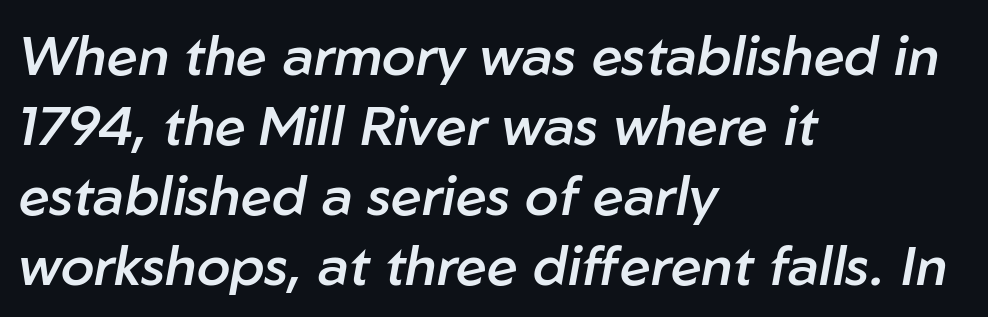
The image shows 55 px semibold type, italic (leaning right); set left-aligned, normal line spacing (1.27x), normal letter spacing, not underlined; low stroke contrast and a medium x-height.
